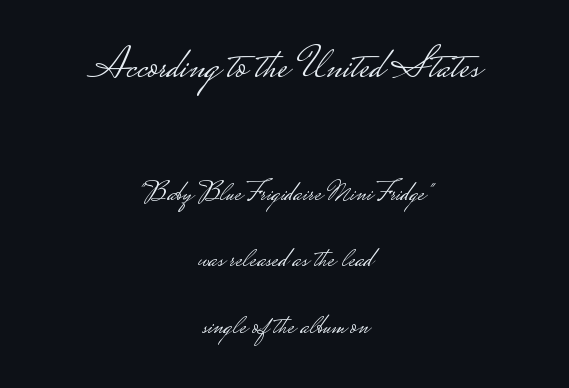
Q: Is the text bold? A: No.
Q: Is the text italic (slanted)? A: Yes.
Q: Is the typeface a serif or a sans-serif typeface? A: Sans-serif.
Q: Is the text underlined? A: No.
Q: How is the paragraph aligned? A: Centered.
Q: Is the spacing between letters normal or unusually wide? A: Normal.
Q: Is the spacing between lines tight, normal or loose? A: Loose.
Q: Which block of text is set in a larger size, the first (top) or the second (bottom)? A: The first (top) one.
Q: Width (condensed, normal, or wide)? A: Wide.
Q: Stroke contrast? A: Low.
Q: Monospaced? A: No.
